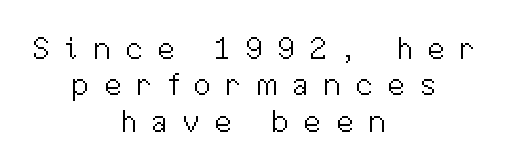
Vertical stems look standard width or narrower in stroke. The type family on display is of the sans-serif kind. Alignment: centered. Plain, unruled lines of type. How are the letters spaced? Widely, with obvious added tracking.
